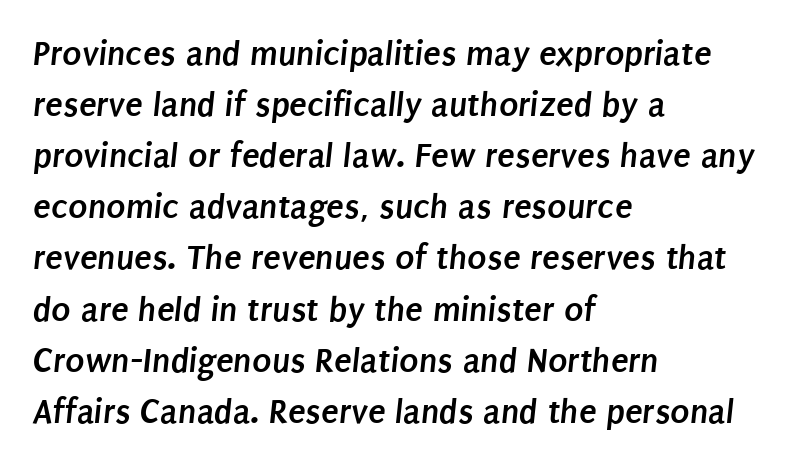
The image shows 36 px semibold, condensed sans-serif type; set left-aligned, normal line spacing (1.42x), normal letter spacing, not underlined; low stroke contrast and a large x-height.
